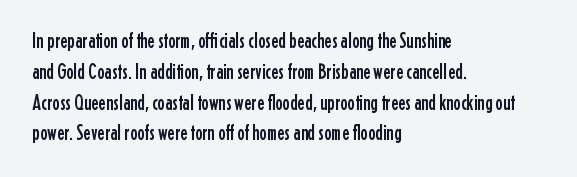
A classic flush-left, rag-right setting is used for this passage. Rendered with straight, roman letterforms. The rendering uses a moderate line-height, typical for paragraphs. In terms of letterspacing, this is plain default setting.
